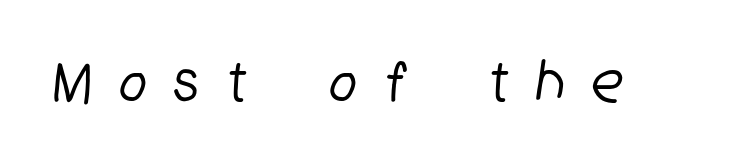
The glyphs in this specimen are sans serif. Short note: letters widely spaced. The letters advance in unequal steps, a hallmark of proportional type. The passage shown is not underscored anywhere.
